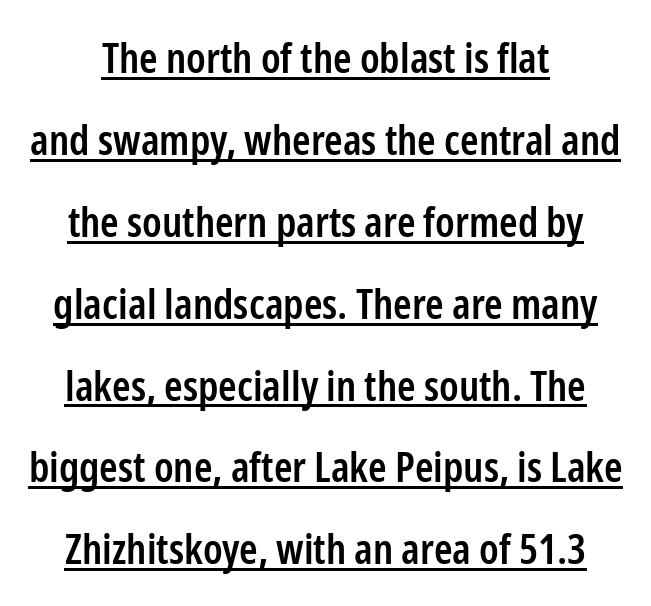
The image shows 42 px semibold, condensed sans-serif type, upright; set loose line spacing (1.95x), normal letter spacing, underlined; low stroke contrast and a medium x-height.
